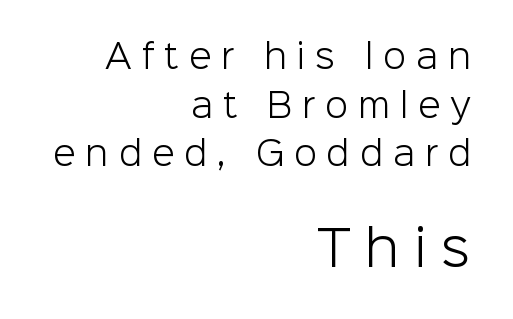
Notice how the stems are strictly vertical — no italics here. Anything drawn beneath the words? Only blank space. The designer went with a sans here, leaving each stem footless. The emphasis by scale lands on block number two, below. Is this a fixed-width face? No — the glyphs have proportional, varying widths.
